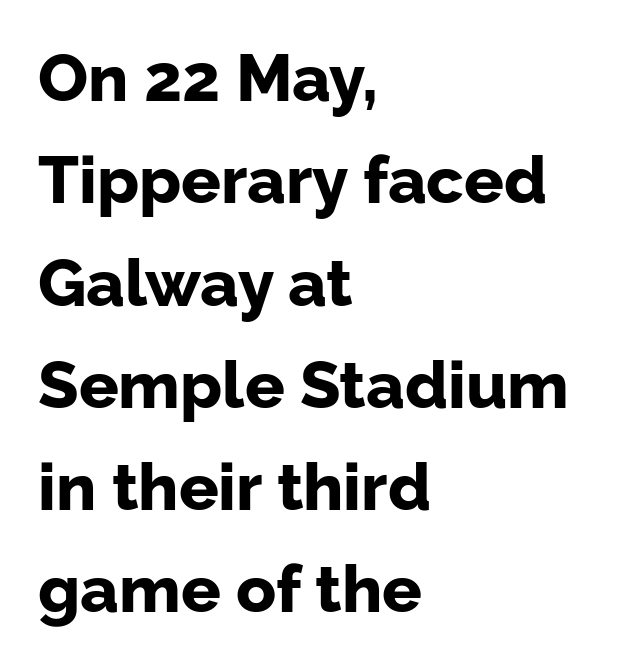
{"serif": "no", "italic": "no", "bold": "yes", "weight": "bold", "width": "normal", "stroke_contrast": "low", "x_height": "medium", "monospaced": "no", "underline": "no", "align": "left", "line_spacing": "normal", "line_spacing_ratio": 1.55, "letter_spacing": "normal", "letter_spacing_em": 0.0, "glyph_px": 66}
